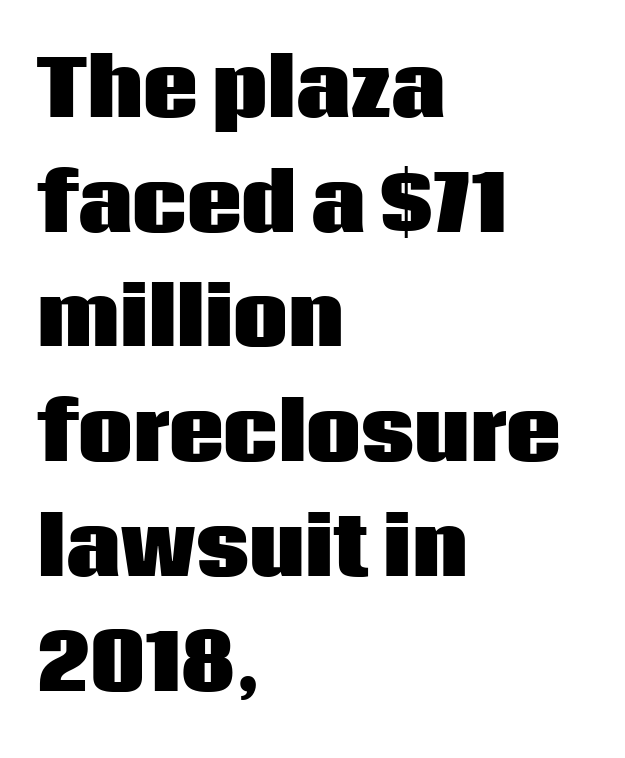
The axis of the letterforms is exactly vertical. Inter-character spacing is left at the font's built-in metrics. The compositor pushed each line to the left boundary. Underline: absent. Normally led — the rows are evenly, conventionally spaced. This sample uses a sans-serif face.
